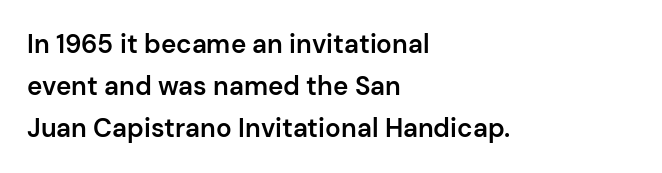
The image shows 26 px text type, upright; set left-aligned, normal line spacing (1.61x), normal letter spacing, not underlined.
